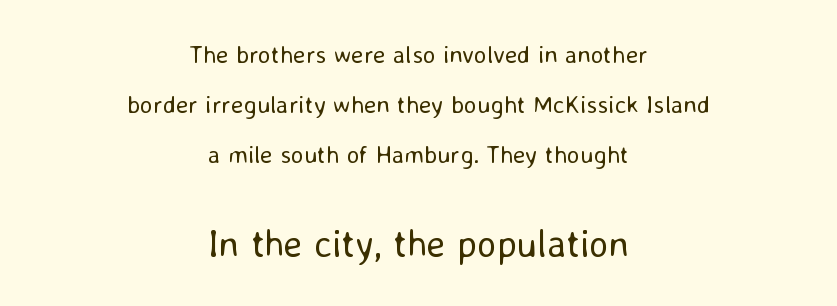
The image shows 38 px regular-weight sans-serif type, upright; set centered, loose line spacing (2.01x), normal letter spacing, not underlined; the second (bottom) block is 1.52x larger; low stroke contrast and a medium x-height.
